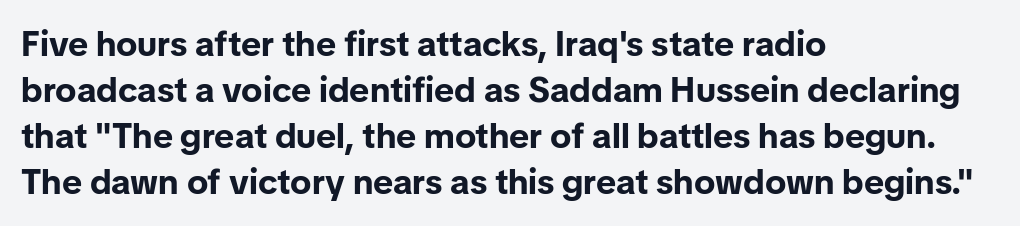
{"serif": "no", "italic": "no", "bold": "yes", "weight": "bold", "width": "normal", "stroke_contrast": "low", "x_height": "medium", "monospaced": "no", "underline": "no", "align": "left", "line_spacing": "normal", "line_spacing_ratio": 1.31, "letter_spacing": "normal", "letter_spacing_em": 0.0, "glyph_px": 35}
